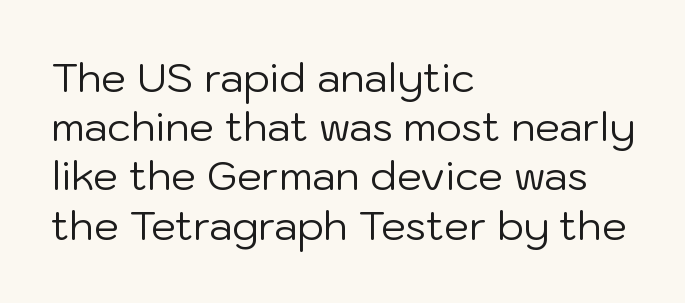
The image shows 40 px regular-weight sans-serif type, upright; set left-aligned, line spacing 1.23x, normal letter spacing, not underlined; low stroke contrast and a medium x-height.
